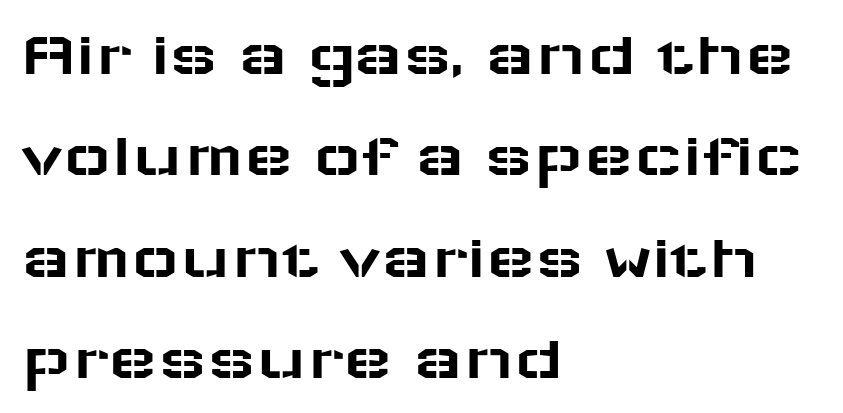
Only glyphs here, with clear space below each row. Each new line begins a customary step beneath the previous one. Nobody touched the tracking dial on this one. The lettering stays uniformly vertical, giving the passage a roman look.
